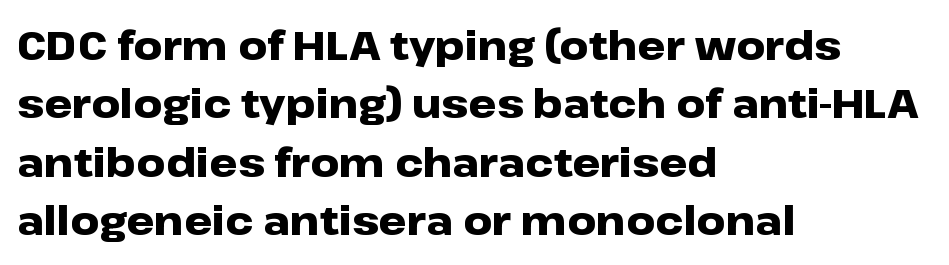
Q: Is the text bold? A: Yes.
Q: Is the text italic (slanted)? A: No, it is upright.
Q: Is the typeface a serif or a sans-serif typeface? A: Sans-serif.
Q: Is the text underlined? A: No.
Q: How is the paragraph aligned? A: Left-aligned.
Q: Is the spacing between letters normal or unusually wide? A: Normal.
Q: Is the spacing between lines tight, normal or loose? A: Normal.
Q: Width (condensed, normal, or wide)? A: Wide.
Q: Stroke contrast? A: Low.
Q: x-height? A: Medium.
Q: Monospaced? A: No.
